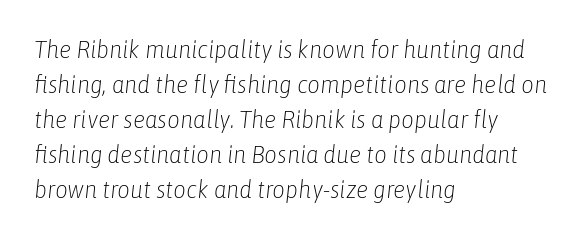
The image shows 25 px text type, italic (leaning right); set left-aligned, normal line spacing (1.4x), normal letter spacing, not underlined.
